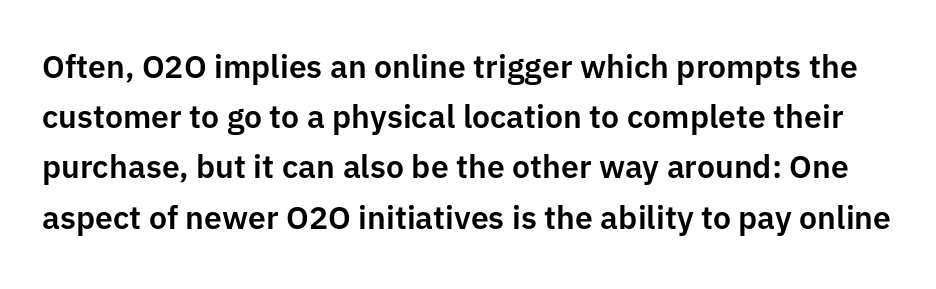
The image shows 32 px sans-serif type, upright; set normal line spacing (1.57x), normal letter spacing, not underlined; low stroke contrast and a medium x-height.
